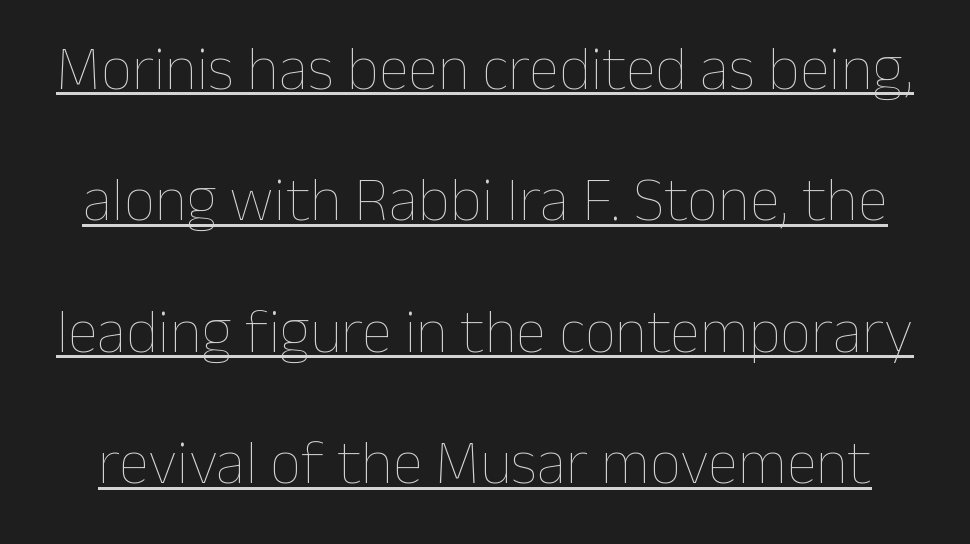
Q: Is the text bold? A: No.
Q: Is the text italic (slanted)? A: No, it is upright.
Q: Is the text underlined? A: Yes.
Q: Is the spacing between letters normal or unusually wide? A: Normal.
Q: Is the spacing between lines tight, normal or loose? A: Loose.
Q: Width (condensed, normal, or wide)? A: Normal.
Q: Stroke contrast? A: Low.
Q: x-height? A: Medium.
Q: Monospaced? A: No.
